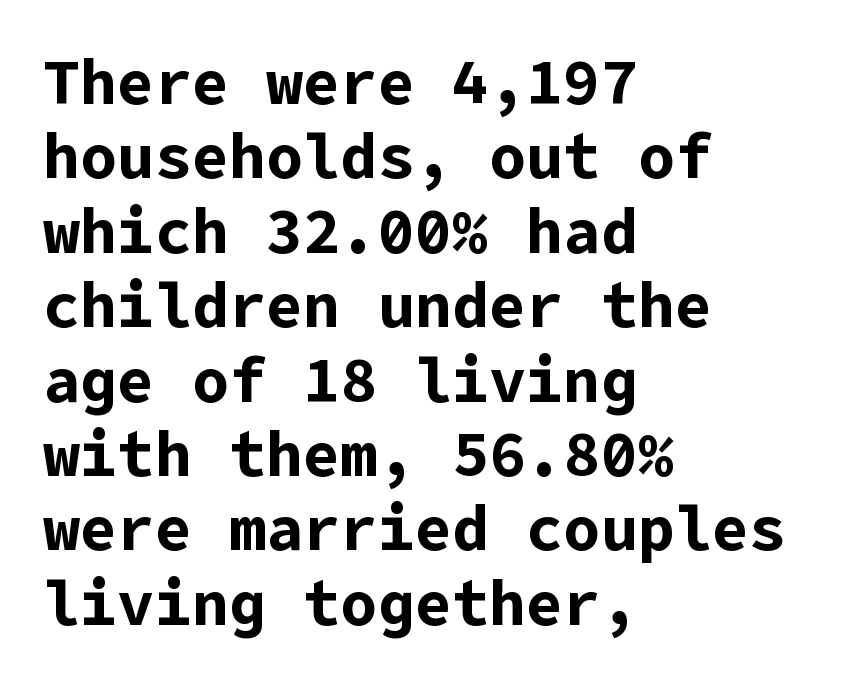
{"serif": "no", "italic": "no", "bold": "yes", "weight": "bold", "width": "normal", "stroke_contrast": "low", "x_height": "medium", "underline": "no", "align": "left", "line_spacing_ratio": 1.2, "letter_spacing": "normal", "letter_spacing_em": 0.0, "glyph_px": 62}
